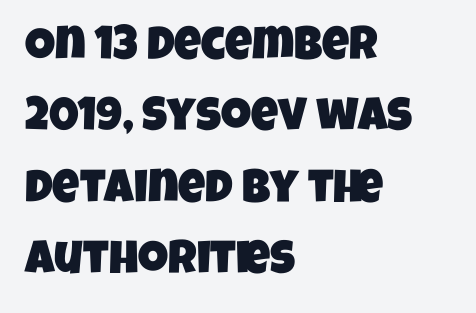
Q: Is the typeface a serif or a sans-serif typeface? A: Sans-serif.
Q: Is the text underlined? A: No.
Q: How is the paragraph aligned? A: Left-aligned.
Q: Is the spacing between letters normal or unusually wide? A: Normal.
Q: Is the spacing between lines tight, normal or loose? A: Normal.
Q: Width (condensed, normal, or wide)? A: Condensed.
Q: Stroke contrast? A: Low.
Q: x-height? A: Large.
Q: Monospaced? A: No.
